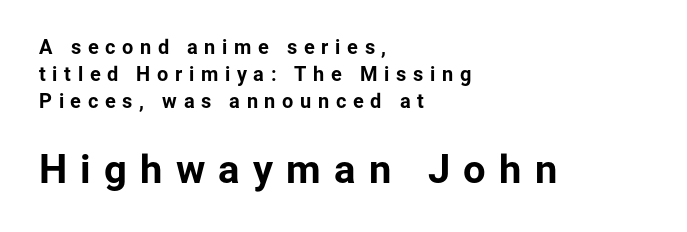
{"serif": "no", "italic": "no", "bold": "yes", "weight": "bold", "width": "normal", "stroke_contrast": "low", "x_height": "medium", "monospaced": "no", "underline": "no", "align": "left", "line_spacing": "normal", "line_spacing_ratio": 1.36, "letter_spacing": "wide", "letter_spacing_em": 0.33, "larger_block": "second", "size_ratio": 2.0, "glyph_px": 40}
